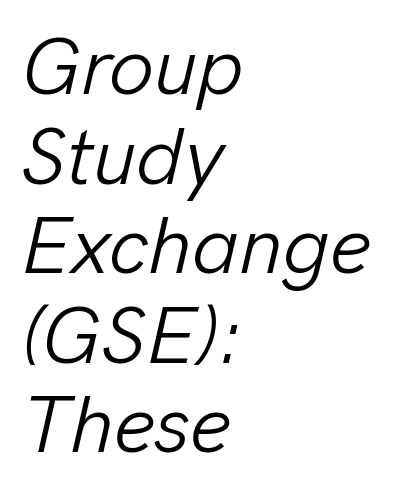
Q: Is the text bold? A: No.
Q: Is the text italic (slanted)? A: Yes, it leans right by about 13 degrees.
Q: Is the text underlined? A: No.
Q: How is the paragraph aligned? A: Left-aligned.
Q: Is the spacing between letters normal or unusually wide? A: Normal.
Q: Is the spacing between lines tight, normal or loose? A: Tight.
Q: Width (condensed, normal, or wide)? A: Normal.
Q: Stroke contrast? A: Low.
Q: x-height? A: Medium.
Q: Monospaced? A: No.
